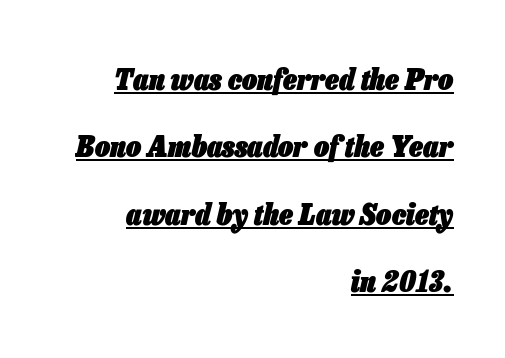
{"italic": "yes", "lean": "right", "slant_degrees": 13, "bold": "yes", "weight": "heavy", "width": "condensed", "stroke_contrast": "low", "x_height": "medium", "monospaced": "no", "underline": "yes", "align": "right", "line_spacing": "loose", "line_spacing_ratio": 2.25, "letter_spacing": "normal", "letter_spacing_em": 0.0, "glyph_px": 30}
